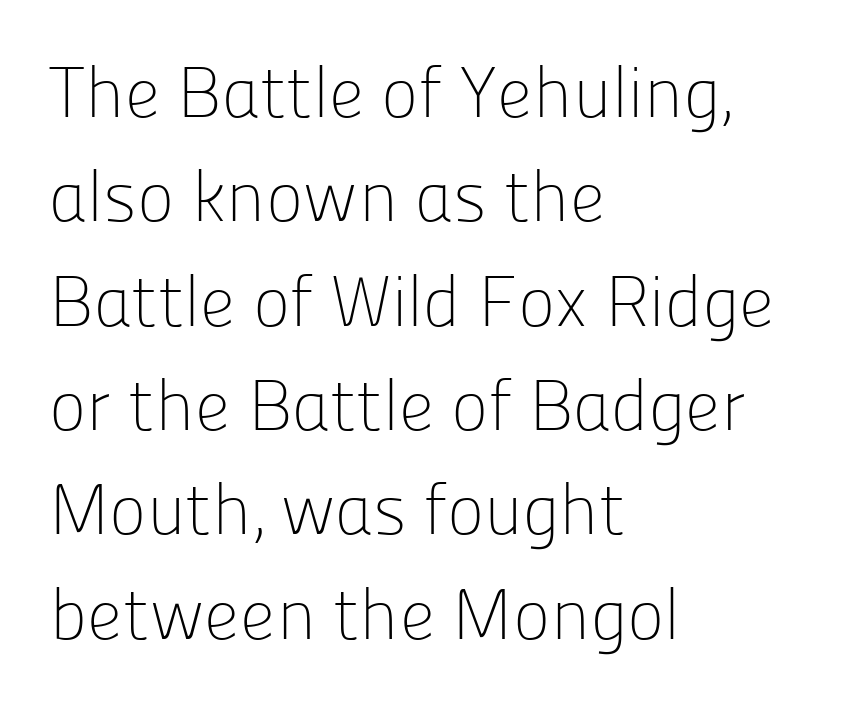
The image shows 71 px light sans-serif type, upright; set left-aligned, normal line spacing (1.47x), normal letter spacing, not underlined; low stroke contrast and a medium x-height.
